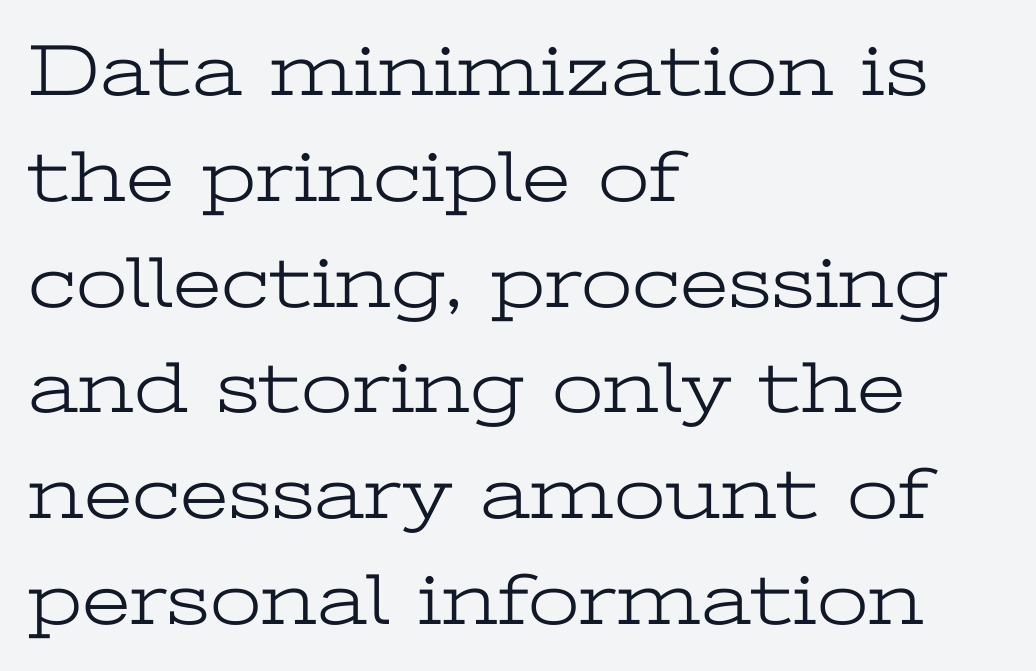
Q: Is the text bold? A: No.
Q: Is the text italic (slanted)? A: No, it is upright.
Q: Is the typeface a serif or a sans-serif typeface? A: Serif.
Q: Is the text underlined? A: No.
Q: How is the paragraph aligned? A: Left-aligned.
Q: Is the spacing between letters normal or unusually wide? A: Normal.
Q: Is the spacing between lines tight, normal or loose? A: Normal.
Q: Width (condensed, normal, or wide)? A: Wide.
Q: Stroke contrast? A: Low.
Q: x-height? A: Medium.
Q: Monospaced? A: No.
